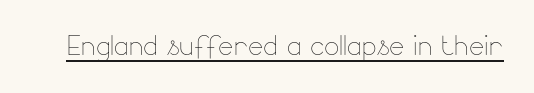
Q: Is the text bold? A: No.
Q: Is the text italic (slanted)? A: No, it is upright.
Q: Is the text underlined? A: Yes.
Q: Is the spacing between letters normal or unusually wide? A: Normal.
Q: Width (condensed, normal, or wide)? A: Normal.
Q: Stroke contrast? A: Low.
Q: x-height? A: Small.
Q: Monospaced? A: No.
